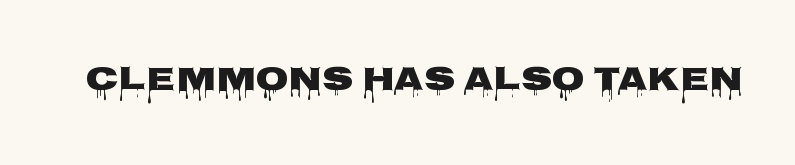
{"serif": "no", "italic": "no", "width": "wide", "stroke_contrast": "low", "x_height": "large", "monospaced": "no", "underline": "no", "letter_spacing": "normal", "letter_spacing_em": 0.0, "glyph_px": 34}
